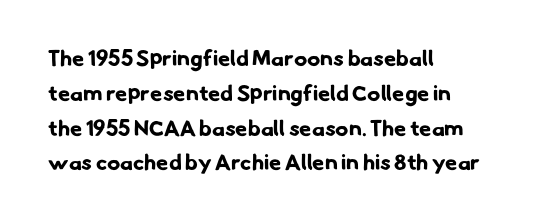
The image shows 22 px bold type; set left-aligned, normal line spacing (1.58x), normal letter spacing, not underlined.
